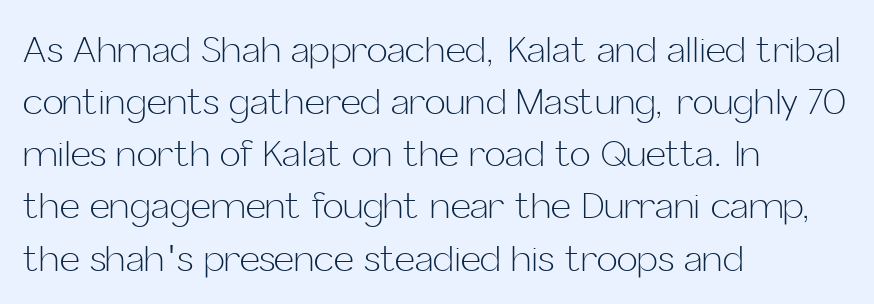
Spacing verdict: proportional, widths tailored to each character. This rendering uses left alignment, leaving the right contour irregular. Vertical strokes here are truly vertical. A quiet, ordinary-to-light weight characterises the typeface. Serif or sans? Sans — the stroke terminals are bare. No extra tracking has been applied to these lines.
